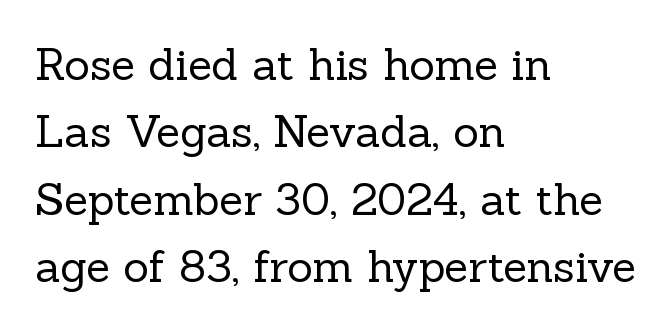
The image shows 44 px regular-weight serif type, upright; set left-aligned, normal line spacing (1.53x), normal letter spacing, not underlined; a medium x-height.
